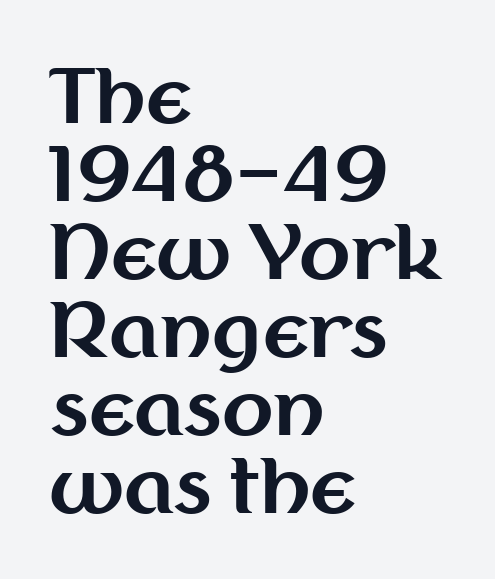
{"serif": "no", "italic": "no", "bold": "yes", "weight": "bold", "width": "normal", "stroke_contrast": "medium", "x_height": "medium", "monospaced": "no", "underline": "no", "align": "left", "line_spacing": "tight", "line_spacing_ratio": 1.04, "letter_spacing": "normal", "letter_spacing_em": 0.0, "glyph_px": 75}
